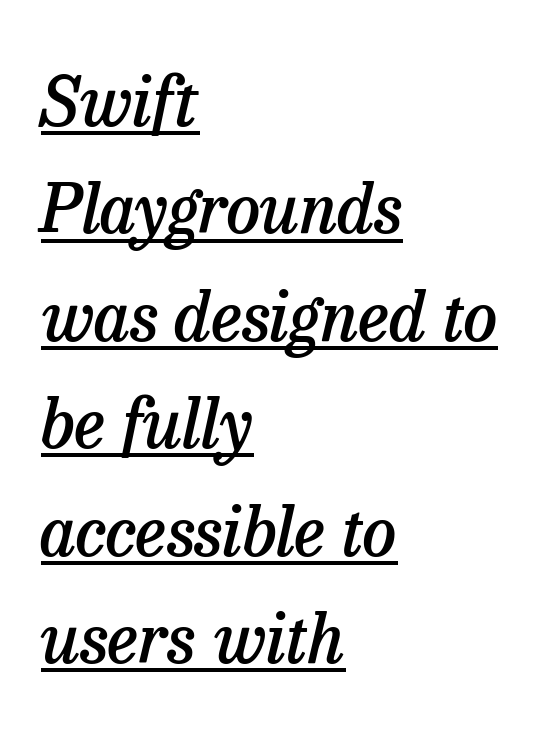
The image shows 68 px semibold serif type, italic (leaning right); set left-aligned, normal line spacing (1.58x), normal letter spacing, underlined; low stroke contrast and a medium x-height.
